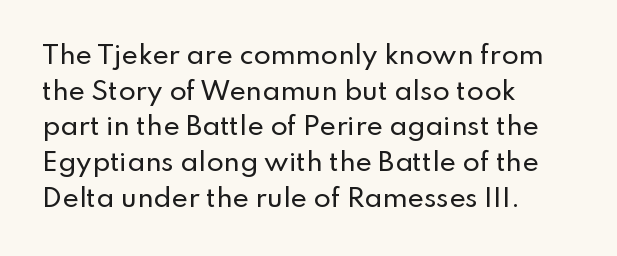
Q: Is the text italic (slanted)? A: No, it is upright.
Q: Is the text underlined? A: No.
Q: How is the paragraph aligned? A: Left-aligned.
Q: Is the spacing between letters normal or unusually wide? A: Normal.
Q: Is the spacing between lines tight, normal or loose? A: Normal.
